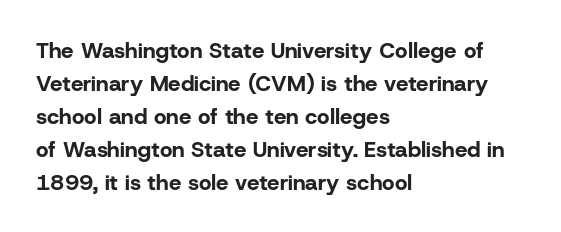
{"italic": "no", "bold": "yes", "underline": "no", "align": "left", "line_spacing": "normal", "line_spacing_ratio": 1.5, "letter_spacing": "normal", "letter_spacing_em": 0.0, "glyph_px": 22}
